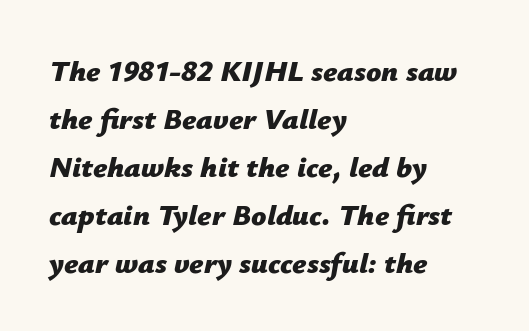
Q: Is the text bold? A: Yes.
Q: Is the text italic (slanted)? A: Yes, it leans right by about 12 degrees.
Q: Is the text underlined? A: No.
Q: How is the paragraph aligned? A: Left-aligned.
Q: Is the spacing between letters normal or unusually wide? A: Normal.
Q: Is the spacing between lines tight, normal or loose? A: Normal.
Q: Width (condensed, normal, or wide)? A: Normal.
Q: Stroke contrast? A: Low.
Q: x-height? A: Medium.
Q: Monospaced? A: No.
